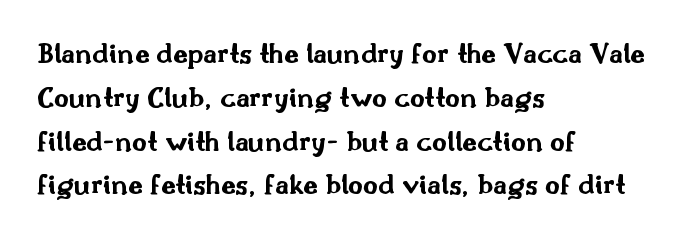
Heft: maximum for text — a bold. Plain, unruled lines of type. The font's upright variant was chosen for this text. Layout note: lines flush left. Reading down the column, the eye jumps a familiar distance to each next line.
